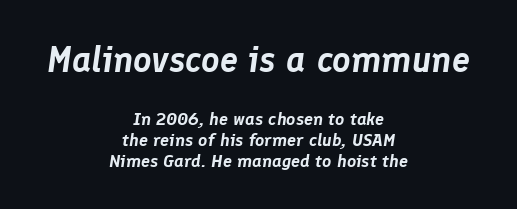
The passage shown is typed in a proportional face where columns would drift. Clear beneath every line of the passage. Compare the two chunks: the upper has the greater cap height. The lines are quadded center. Between one letter and the next there's only the usual sliver of space. Notice how descenders almost collide with the ascenders below — that's tight leading.
